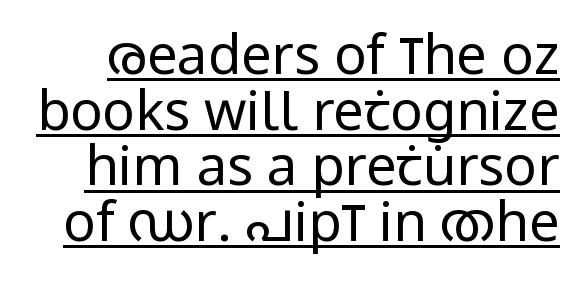
Q: Is the text bold? A: No.
Q: Is the text italic (slanted)? A: No, it is upright.
Q: Is the typeface a serif or a sans-serif typeface? A: Sans-serif.
Q: Is the text underlined? A: Yes.
Q: Is the spacing between letters normal or unusually wide? A: Normal.
Q: Is the spacing between lines tight, normal or loose? A: Tight.
Q: Width (condensed, normal, or wide)? A: Condensed.
Q: Stroke contrast? A: Low.
Q: x-height? A: Large.
Q: Monospaced? A: No.
